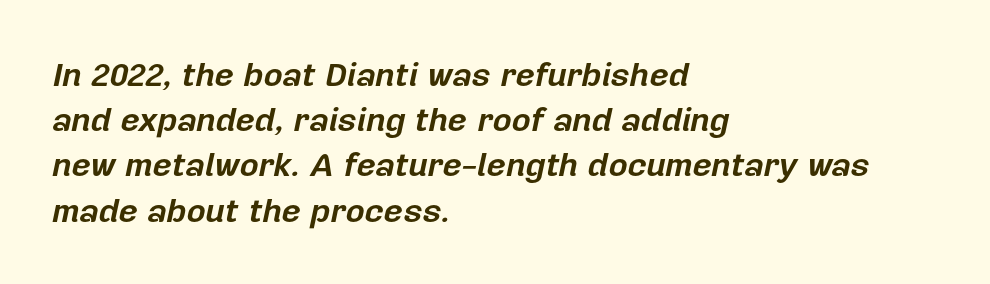
This sample has the flowing, uneven cadence of proportional lettering. All the whitespace from short lines collects on the right. Rule under the text: the space is simply empty. Tracking value appears to be zero — textbook default spacing. Characters are canted at an angle relative to the baseline's perpendicular. The passage shown is emphatically bold.
